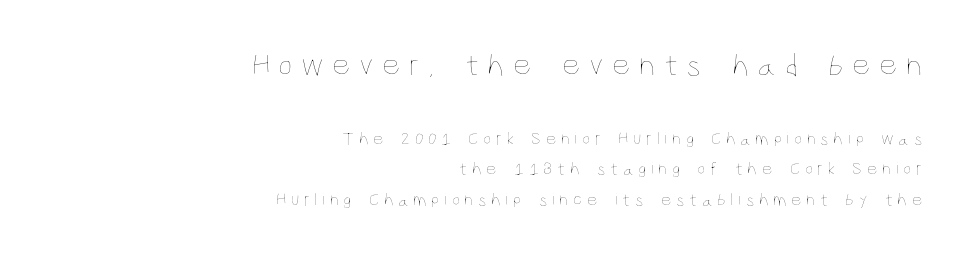
{"italic": "no", "bold": "no", "weight": "thin", "width": "condensed", "stroke_contrast": "low", "x_height": "large", "monospaced": "no", "underline": "no", "align": "right", "line_spacing": "normal", "line_spacing_ratio": 1.69, "letter_spacing": "wide", "letter_spacing_em": 0.26, "larger_block": "first", "size_ratio": 1.78, "glyph_px": 32}
